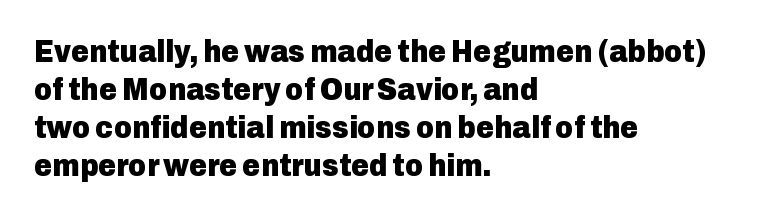
Check the space under the baseline: it is left empty. Casual observation: everything's shoved over to the left. A sans-serif font was chosen for this passage. A typesetter would call this proportional, since set widths differ per character. The face used here has the dense, thick strokes of a bold.
